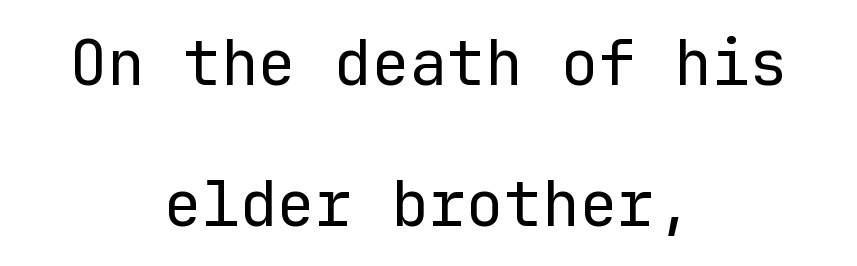
Quick note: underline off. Every row of glyphs is offset so its center matches the block's center. Here the designer chose a console-style face with uniform glyph widths. The typeface chosen for these lines omits serifs.
